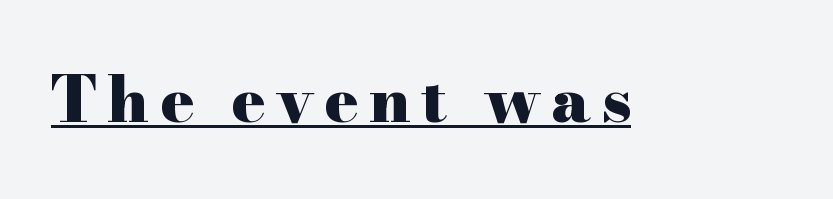
Q: Is the text bold? A: Yes.
Q: Is the text italic (slanted)? A: No, it is upright.
Q: Is the typeface a serif or a sans-serif typeface? A: Serif.
Q: Is the text underlined? A: Yes.
Q: Width (condensed, normal, or wide)? A: Wide.
Q: Stroke contrast? A: High.
Q: x-height? A: Small.
Q: Monospaced? A: No.
